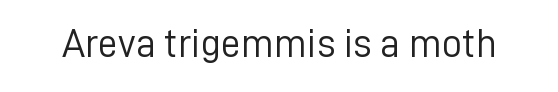
Do the characters align in a grid? No, the font is proportional. The letterforms sit shoulder to shoulder at normal distance. The typeface chosen for these lines omits serifs. Check the space under the baseline: it is left empty. Vertical stems look standard width or narrower in stroke. Designer's note — italics off, roman on.
